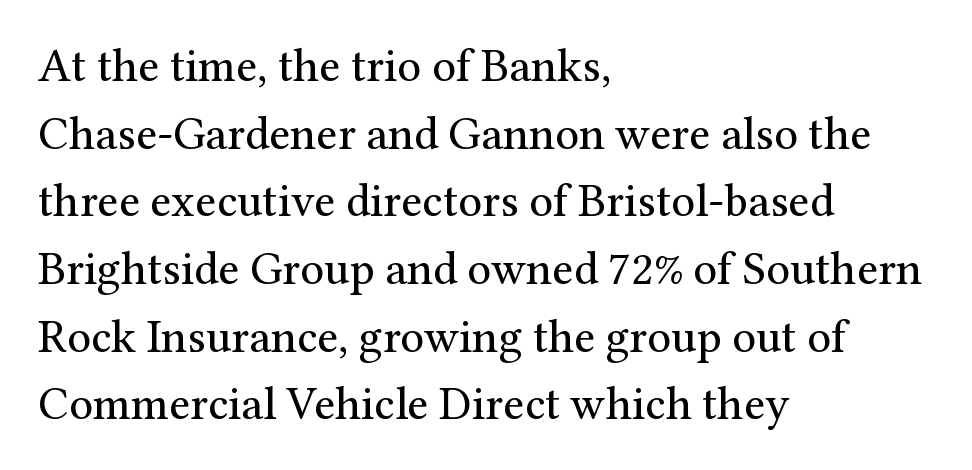
The paragraph shown leans on its left margin. The face looks like a standard text weight, possibly lighter. The zone under the glyphs is completely vacant. Unlike a clean sans, this face finishes its strokes with serifs.
